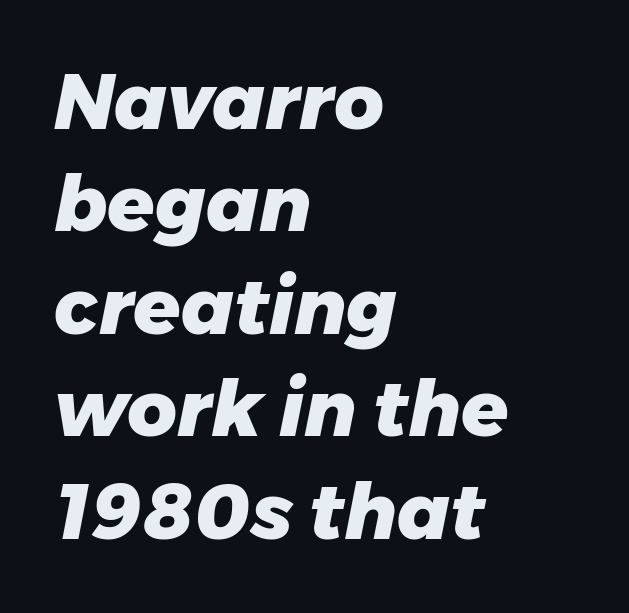
Q: Is the text bold? A: Yes.
Q: Is the text italic (slanted)? A: Yes, it leans right by about 11 degrees.
Q: Is the text underlined? A: No.
Q: How is the paragraph aligned? A: Left-aligned.
Q: Is the spacing between letters normal or unusually wide? A: Normal.
Q: Is the spacing between lines tight, normal or loose? A: Normal.
Q: Width (condensed, normal, or wide)? A: Normal.
Q: Stroke contrast? A: Low.
Q: x-height? A: Medium.
Q: Monospaced? A: No.
